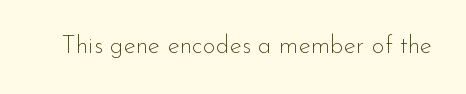
{"italic": "no", "bold": "no", "underline": "no", "letter_spacing": "normal", "letter_spacing_em": 0.0, "glyph_px": 25}
